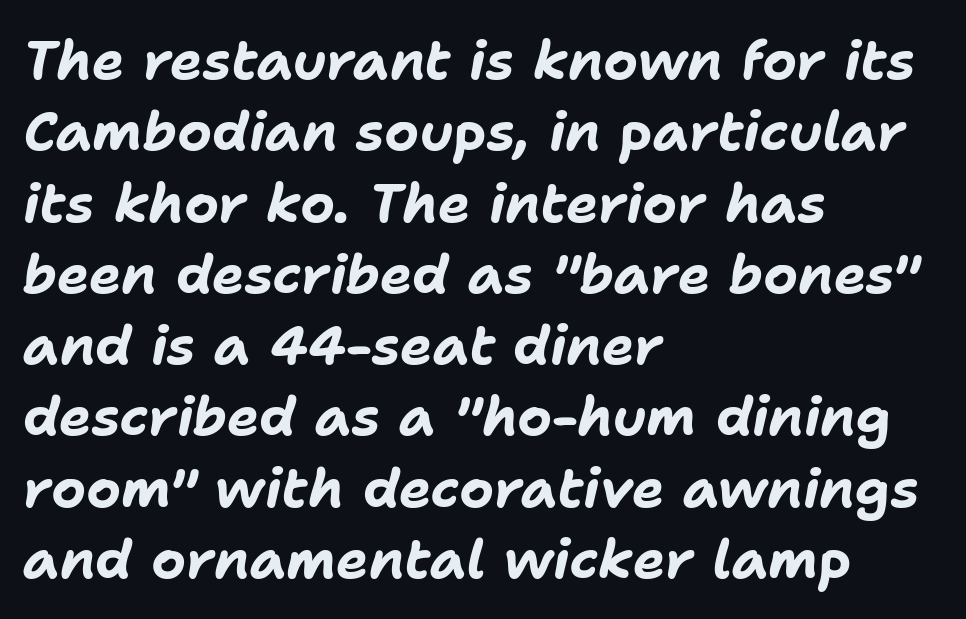
Q: Is the text bold? A: Yes.
Q: Is the text italic (slanted)? A: Yes, it leans right by about 11 degrees.
Q: Is the text underlined? A: No.
Q: How is the paragraph aligned? A: Left-aligned.
Q: Is the spacing between letters normal or unusually wide? A: Normal.
Q: Is the spacing between lines tight, normal or loose? A: Normal.
Q: Width (condensed, normal, or wide)? A: Normal.
Q: Stroke contrast? A: Low.
Q: x-height? A: Medium.
Q: Monospaced? A: No.
